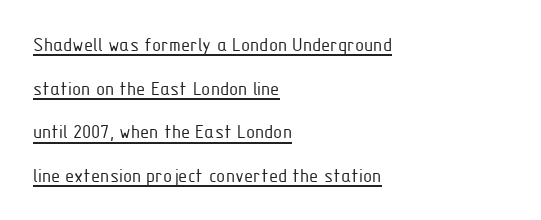
The typesetter chose a ragged-right arrangement here. A typesetter would call this leading open, well beyond the default. A roman cut, with each character standing at attention. Each stroke keeps to a modest, everyday thickness or less. Tracking value appears to be zero — textbook default spacing. You can see a thin bar hugging the bottom of the glyphs.
